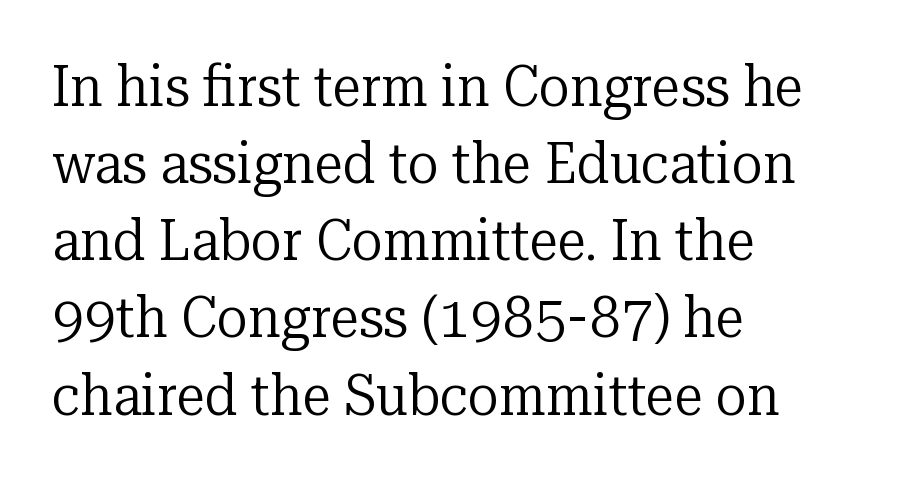
Q: Is the text bold? A: No.
Q: Is the text italic (slanted)? A: No, it is upright.
Q: Is the typeface a serif or a sans-serif typeface? A: Serif.
Q: Is the text underlined? A: No.
Q: How is the paragraph aligned? A: Left-aligned.
Q: Is the spacing between letters normal or unusually wide? A: Normal.
Q: Is the spacing between lines tight, normal or loose? A: Normal.
Q: Width (condensed, normal, or wide)? A: Normal.
Q: Stroke contrast? A: Low.
Q: x-height? A: Medium.
Q: Monospaced? A: No.
